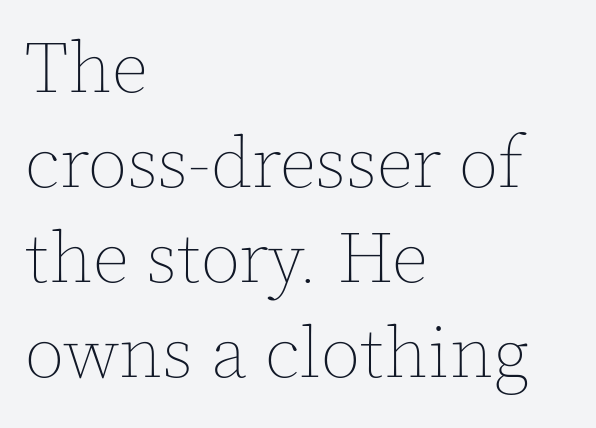
The image shows 72 px thin type, upright; set left-aligned, normal line spacing (1.32x), normal letter spacing, not underlined; a medium x-height.
